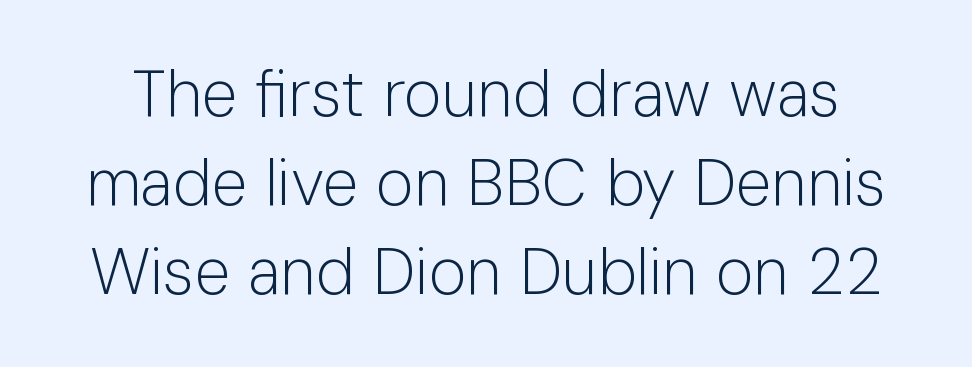
The image shows 65 px light sans-serif type, upright; set normal line spacing (1.37x), normal letter spacing, not underlined; low stroke contrast and a medium x-height.
